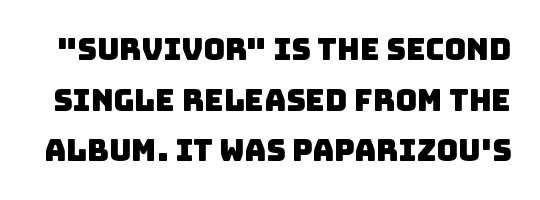
Q: Is the typeface a serif or a sans-serif typeface? A: Sans-serif.
Q: Is the text underlined? A: No.
Q: Is the spacing between letters normal or unusually wide? A: Normal.
Q: Is the spacing between lines tight, normal or loose? A: Normal.
Q: Width (condensed, normal, or wide)? A: Normal.
Q: Stroke contrast? A: Low.
Q: x-height? A: Large.
Q: Monospaced? A: No.
